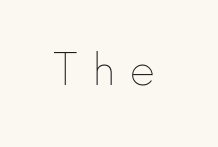
The image shows 39 px thin type, upright; set unusually wide letter spacing (+0.33 em), not underlined; low stroke contrast and a small x-height.
